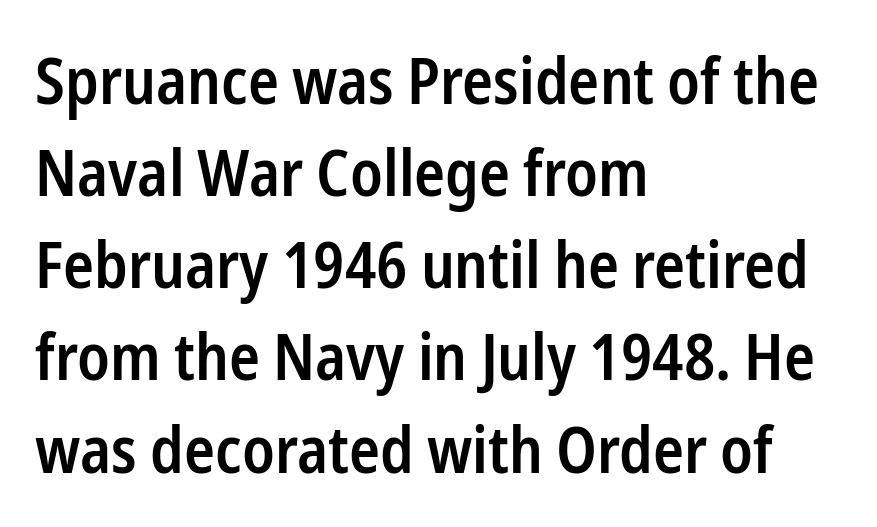
Q: Is the text bold? A: Semi-bold.
Q: Is the text italic (slanted)? A: No, it is upright.
Q: Is the typeface a serif or a sans-serif typeface? A: Sans-serif.
Q: Is the text underlined? A: No.
Q: How is the paragraph aligned? A: Left-aligned.
Q: Is the spacing between letters normal or unusually wide? A: Normal.
Q: Is the spacing between lines tight, normal or loose? A: Normal.
Q: Width (condensed, normal, or wide)? A: Condensed.
Q: Stroke contrast? A: Low.
Q: x-height? A: Medium.
Q: Monospaced? A: No.
